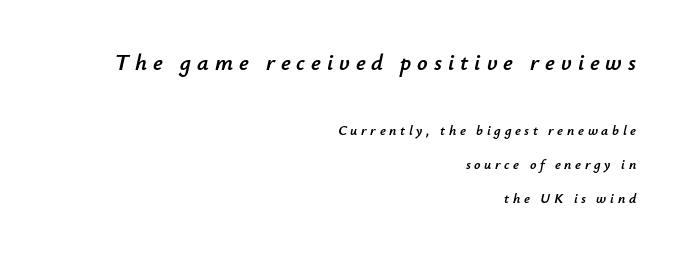
{"italic": "yes", "lean": "right", "slant_degrees": 12, "underline": "no", "align": "right", "line_spacing": "loose", "line_spacing_ratio": 2.45, "letter_spacing": "wide", "letter_spacing_em": 0.26, "larger_block": "first", "size_ratio": 1.64, "glyph_px": 23}
